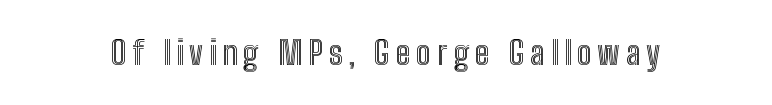
{"italic": "no", "width": "condensed", "x_height": "medium", "monospaced": "no", "underline": "no", "glyph_px": 33}
